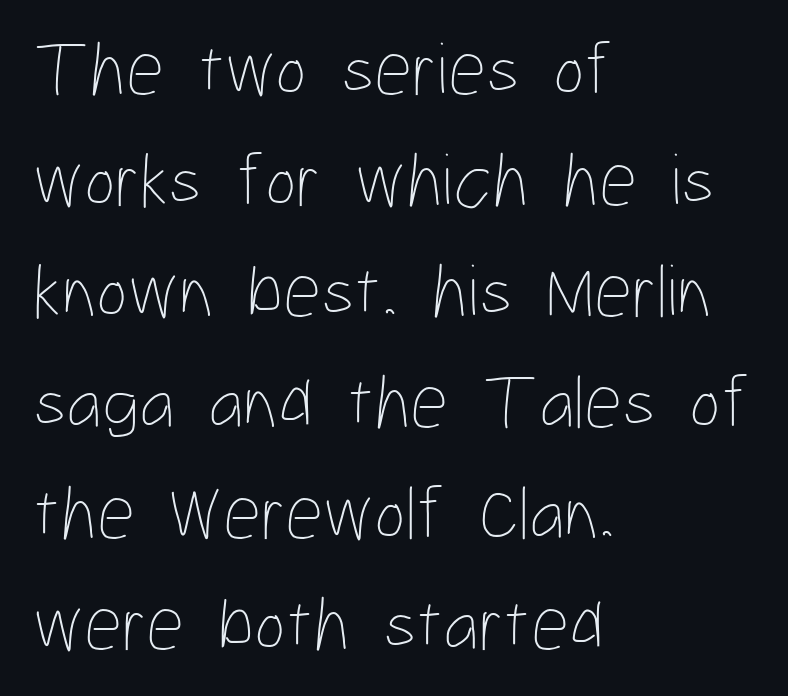
The image shows 75 px thin, condensed type, upright; set left-aligned, normal line spacing (1.48x), normal letter spacing, not underlined; low stroke contrast and a medium x-height.
